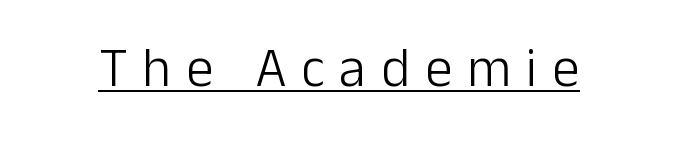
Q: Is the text bold? A: No.
Q: Is the text italic (slanted)? A: No, it is upright.
Q: Is the typeface a serif or a sans-serif typeface? A: Sans-serif.
Q: Is the text underlined? A: Yes.
Q: Is the spacing between letters normal or unusually wide? A: Unusually wide.
Q: Width (condensed, normal, or wide)? A: Normal.
Q: Stroke contrast? A: Low.
Q: x-height? A: Medium.
Q: Monospaced? A: No.
